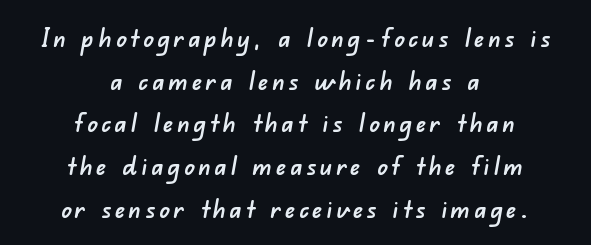
Q: Is the text underlined? A: No.
Q: How is the paragraph aligned? A: Centered.
Q: Is the spacing between lines tight, normal or loose? A: Normal.
